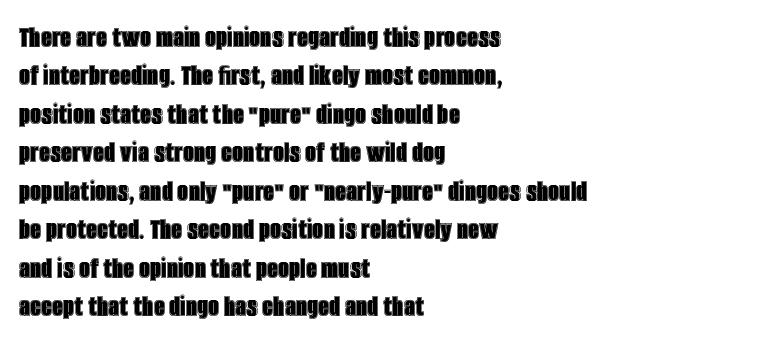
{"italic": "no", "width": "condensed", "x_height": "large", "monospaced": "no", "underline": "no", "align": "left", "line_spacing_ratio": 1.24, "letter_spacing": "normal", "letter_spacing_em": 0.0, "glyph_px": 31}
